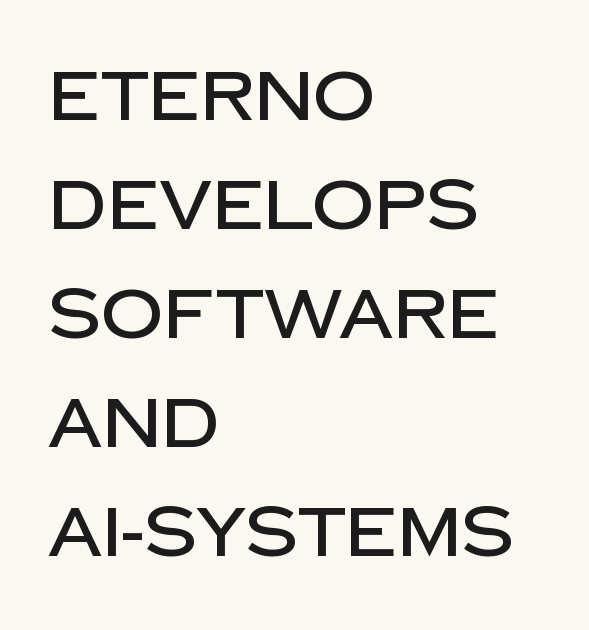
Serifs: no, the terminals of the letterforms are clean. Short and long lines alike share a common starting point at left. Notice how descenders clear the ascenders below comfortably — that's standard leading. Tall strokes in this sample are plumb rather than angled. Is the letter spacing exaggerated? No — it looks like the ordinary default.
